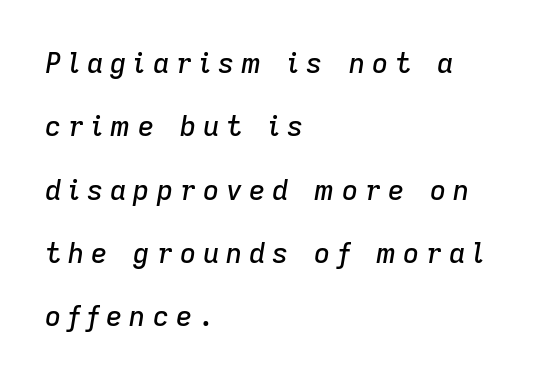
The image shows 28 px text type, italic (leaning right); set left-aligned, loose line spacing (2.26x), unusually wide letter spacing (+0.25 em), not underlined; low stroke contrast and a medium x-height.
